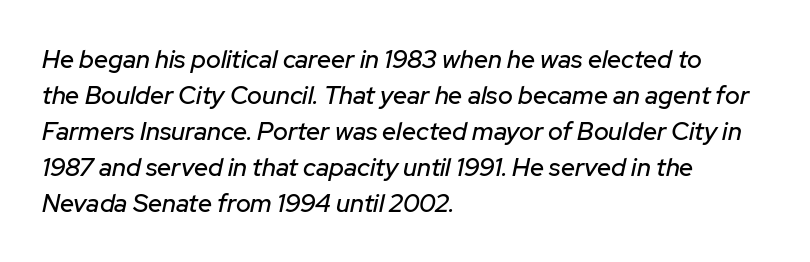
The letters are slanted; this is an italic face. Notice how descenders clear the ascenders below comfortably — that's standard leading. These lines keep a tight, regular rhythm from letter to letter. A classic flush-left, rag-right setting is used for this passage. Beneath every word, the page is bare.
